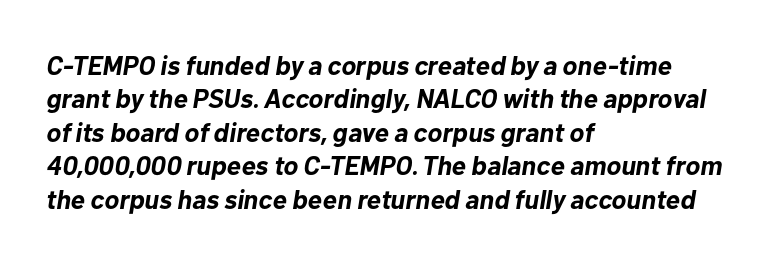
The image shows 27 px bold type, italic (leaning right); set left-aligned, line spacing 1.24x, normal letter spacing, not underlined.
